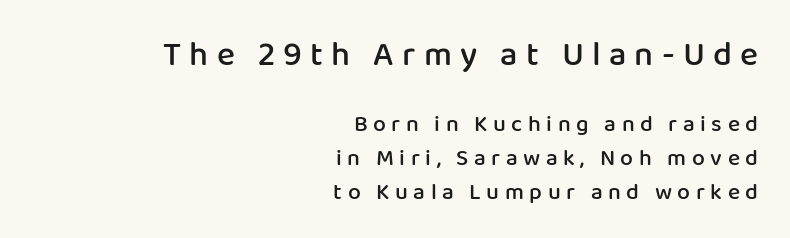
Typographic density is moderately raised because the face is semibold. Do the characters align in a grid? No, the font is proportional. The gap between lines stays unmarked. Evenly set lines give the paragraph a standard silhouette. A typesetter would label this face a sans.
